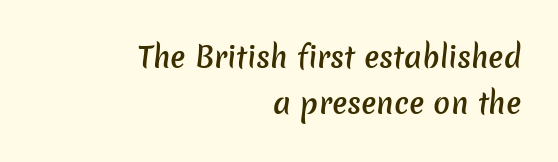
{"serif": "no", "bold": "semi", "weight": "semibold", "width": "normal", "stroke_contrast": "low", "x_height": "medium", "monospaced": "no", "underline": "no", "align": "right", "line_spacing": "normal", "line_spacing_ratio": 1.66, "letter_spacing": "normal", "letter_spacing_em": 0.0, "glyph_px": 28}
